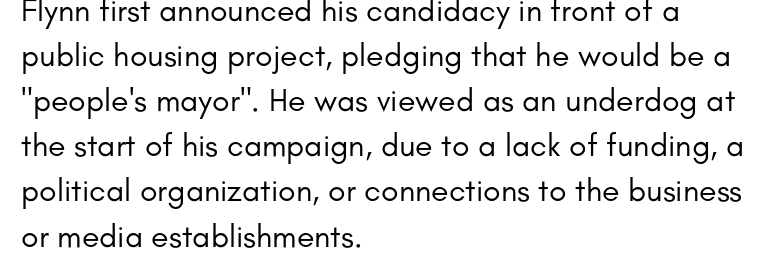
Q: Is the text bold? A: No.
Q: Is the text italic (slanted)? A: No, it is upright.
Q: Is the typeface a serif or a sans-serif typeface? A: Sans-serif.
Q: Is the text underlined? A: No.
Q: How is the paragraph aligned? A: Left-aligned.
Q: Is the spacing between letters normal or unusually wide? A: Normal.
Q: Is the spacing between lines tight, normal or loose? A: Normal.
Q: Width (condensed, normal, or wide)? A: Normal.
Q: Stroke contrast? A: Low.
Q: x-height? A: Small.
Q: Monospaced? A: No.
